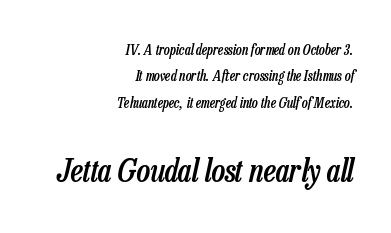
Typesetter's note — lower block bumped up in size, upper block left smaller. Only glyphs here, with clear space below each row. The specimen reads as italic at a glance. Each glyph is drawn with semibold strokes, heavier than normal yet not fully bold. Which margin do the lines hug? The right one — the left edge is uneven. The letters advance in unequal steps, a hallmark of proportional type.
